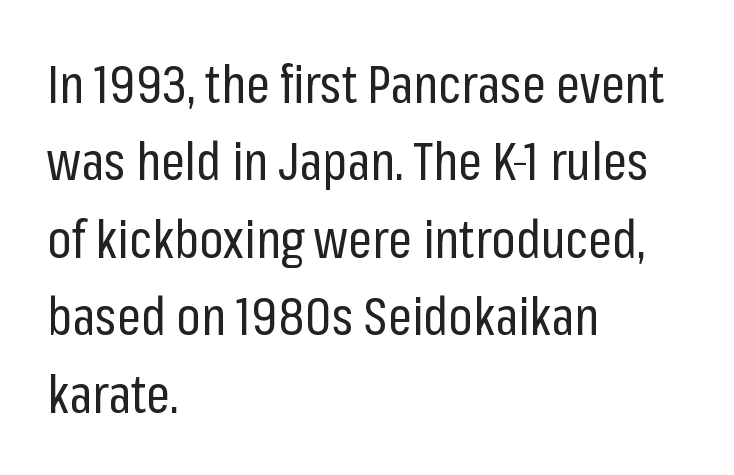
The image shows 52 px regular-weight, condensed sans-serif type, upright; set left-aligned, normal line spacing (1.49x), normal letter spacing, not underlined; low stroke contrast and a medium x-height.
